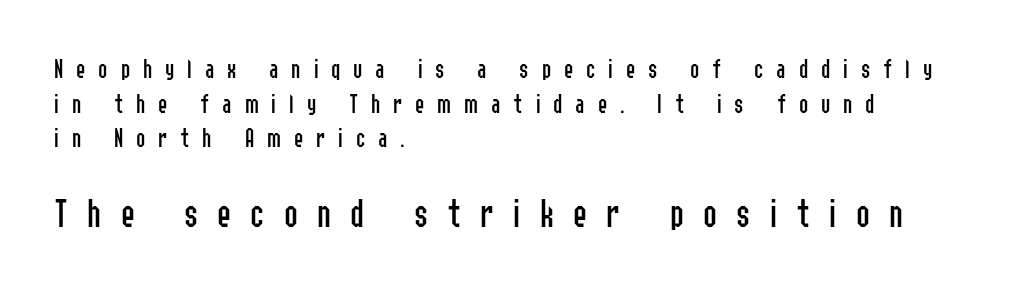
{"serif": "no", "italic": "no", "bold": "no", "weight": "regular", "width": "condensed", "stroke_contrast": "low", "x_height": "medium", "monospaced": "no", "underline": "no", "align": "left", "line_spacing_ratio": 1.24, "letter_spacing": "wide", "letter_spacing_em": 0.46, "larger_block": "second", "size_ratio": 1.5, "glyph_px": 42}
